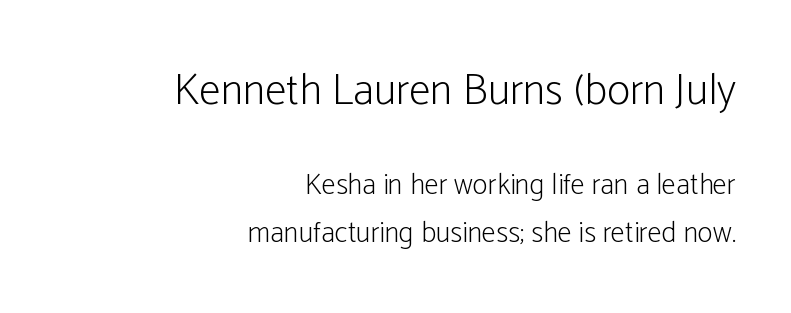
The letters stand upright; this is a roman face. No feet cap the strokes, marking this as sans-serif type. Is there much room between lines? A standard amount, neither cramped nor airy. Horizontal alignment here is rightward, an uncommon choice for prose.
